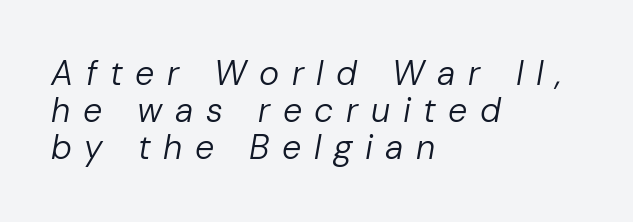
Is there much room between lines? No — they nearly touch. Visually the block forms a straight wall on the left and a jagged coastline on the right. Compared with a typical body face, this is equally light or lighter still. The passage shown leans; its letterforms are oblique. The tracking jumps out immediately: characters are airy and widely separated. Each letter keeps its own natural width here, so spacing adapts to shape.
